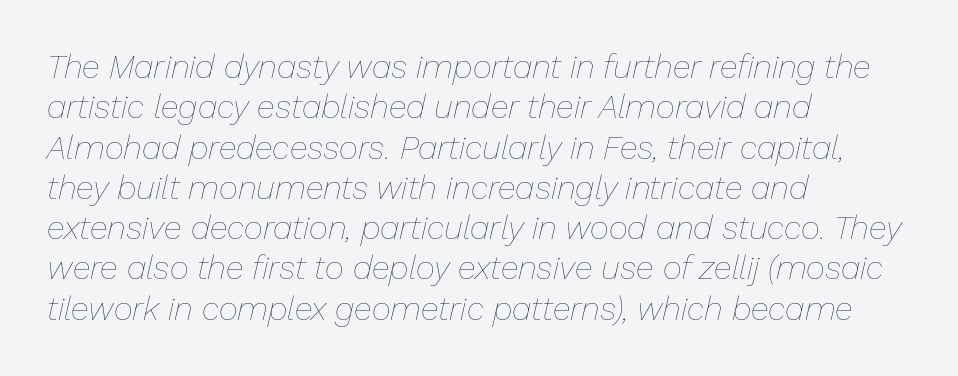
Q: Is the text bold? A: No.
Q: Is the text italic (slanted)? A: Yes, it leans right by about 13 degrees.
Q: Is the text underlined? A: No.
Q: How is the paragraph aligned? A: Left-aligned.
Q: Is the spacing between letters normal or unusually wide? A: Normal.
Q: Width (condensed, normal, or wide)? A: Normal.
Q: Stroke contrast? A: Low.
Q: x-height? A: Medium.
Q: Monospaced? A: No.
